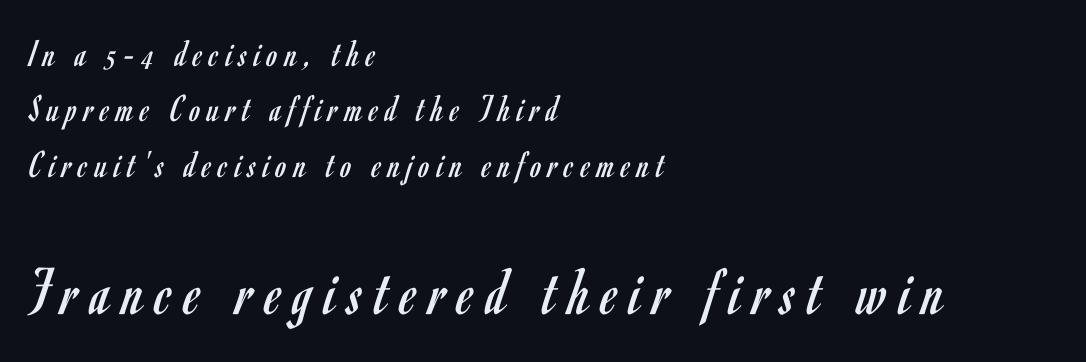
The image shows 69 px regular-weight, condensed sans-serif type; set left-aligned, normal line spacing (1.42x), not underlined; the second (bottom) block is 1.77x larger; low stroke contrast and a small x-height.
